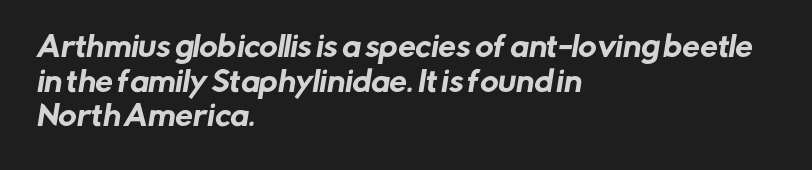
The image shows 28 px sans-serif type; set left-aligned, line spacing 1.24x, normal letter spacing, not underlined; low stroke contrast and a medium x-height.
